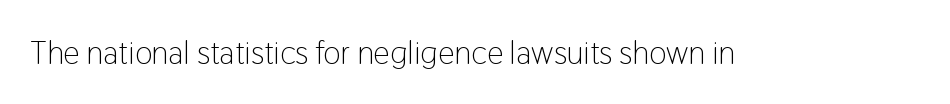
{"serif": "no", "italic": "no", "bold": "no", "weight": "light", "width": "condensed", "stroke_contrast": "low", "x_height": "medium", "monospaced": "no", "underline": "no", "letter_spacing": "normal", "letter_spacing_em": 0.0, "glyph_px": 33}
